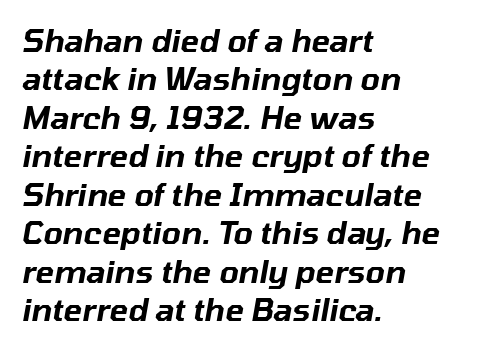
The image shows 31 px text type, italic (leaning right); set left-aligned, line spacing 1.24x, normal letter spacing, not underlined; low stroke contrast and a medium x-height.
